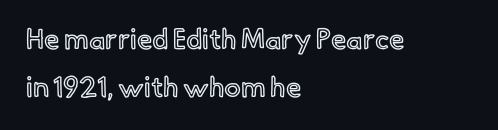
{"italic": "no", "width": "normal", "x_height": "small", "monospaced": "no", "underline": "no", "align": "left", "line_spacing_ratio": 1.73, "letter_spacing": "normal", "letter_spacing_em": 0.0, "glyph_px": 28}
